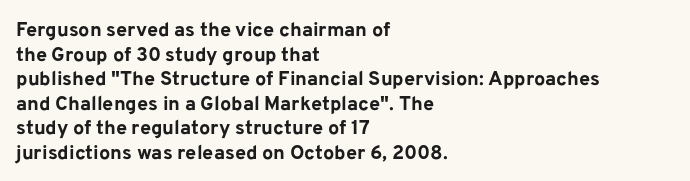
The foot of each line stays bare and open. The letters are bold, with thick, heavy strokes. The letters stand straight up with perfectly vertical stems. Compared with typical body copy, the letter spacing here is the same. These lines stack with their left ends in a neat column.
